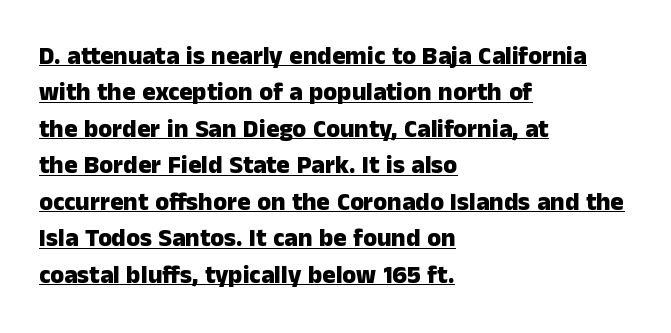
Letter spacing: default. Its strokes are broad and dark, the hallmark of bold type. Layout note: lines flush left. Tall strokes in this sample are plumb rather than angled. Whoever set this chose a conventional vertical rhythm.
